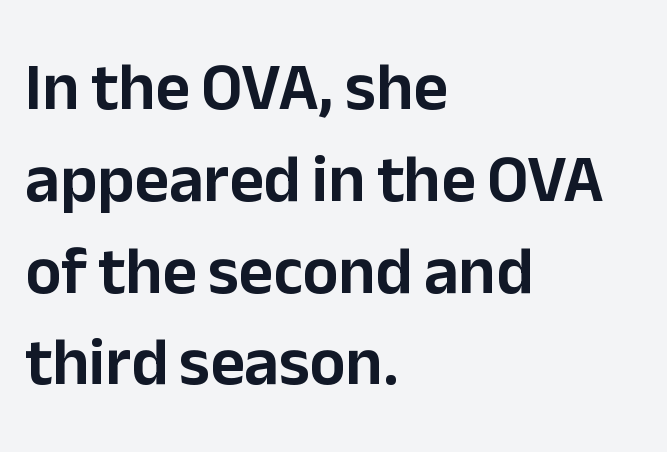
{"serif": "no", "italic": "no", "width": "normal", "stroke_contrast": "low", "x_height": "medium", "monospaced": "no", "underline": "no", "align": "left", "line_spacing": "normal", "line_spacing_ratio": 1.37, "letter_spacing": "normal", "letter_spacing_em": 0.0, "glyph_px": 67}
